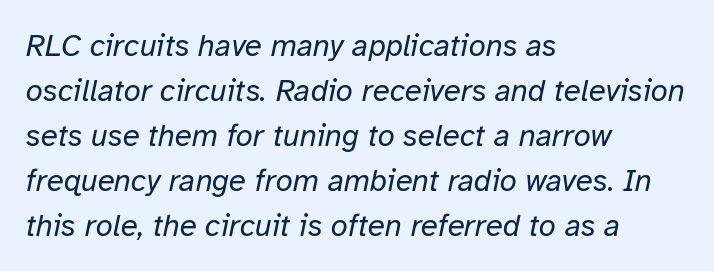
{"italic": "yes", "lean": "right", "slant_degrees": 12, "bold": "no", "weight": "regular", "width": "normal", "stroke_contrast": "low", "x_height": "medium", "monospaced": "no", "underline": "no", "align": "left", "line_spacing": "normal", "line_spacing_ratio": 1.45, "letter_spacing": "normal", "letter_spacing_em": 0.0, "glyph_px": 31}
